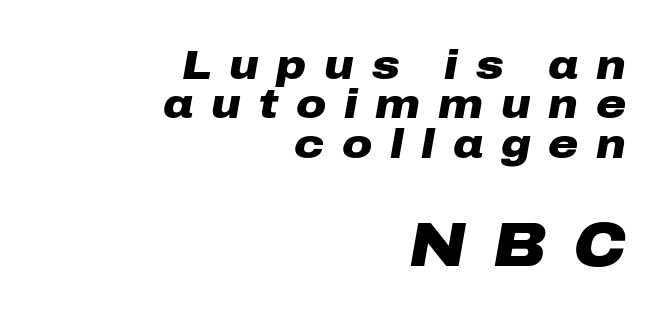
Leading is clearly below the norm, producing a dense column. Here the designer chose a conventional face with non-uniform glyph widths. The lines in this sample share a right terminus and differ only in where they begin. Inter-character spacing is expanded well beyond the font's built-in metrics.
